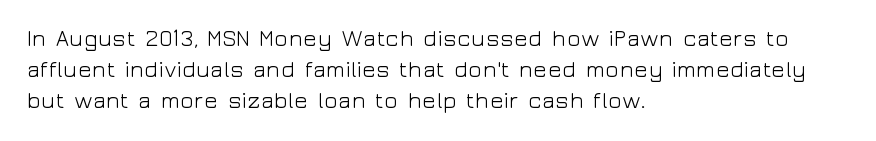
Q: Is the text bold? A: No.
Q: Is the text italic (slanted)? A: No, it is upright.
Q: Is the text underlined? A: No.
Q: How is the paragraph aligned? A: Left-aligned.
Q: Is the spacing between letters normal or unusually wide? A: Normal.
Q: Is the spacing between lines tight, normal or loose? A: Normal.
